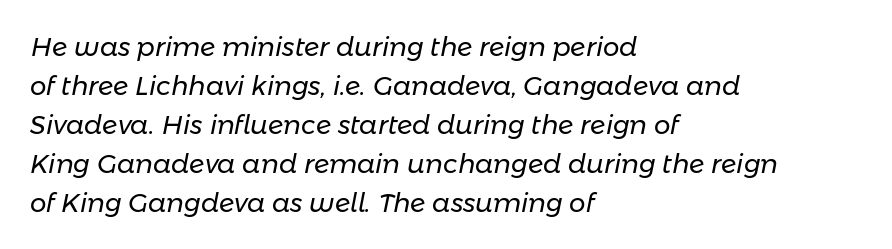
Observe the lean: these are italic letterforms. The foot of each line stays bare and open. Line starts are locked; line ends wander. Letter spacing: default. Leading: standard. Heaviness? Minimal to ordinary, like unemphasized prose.
